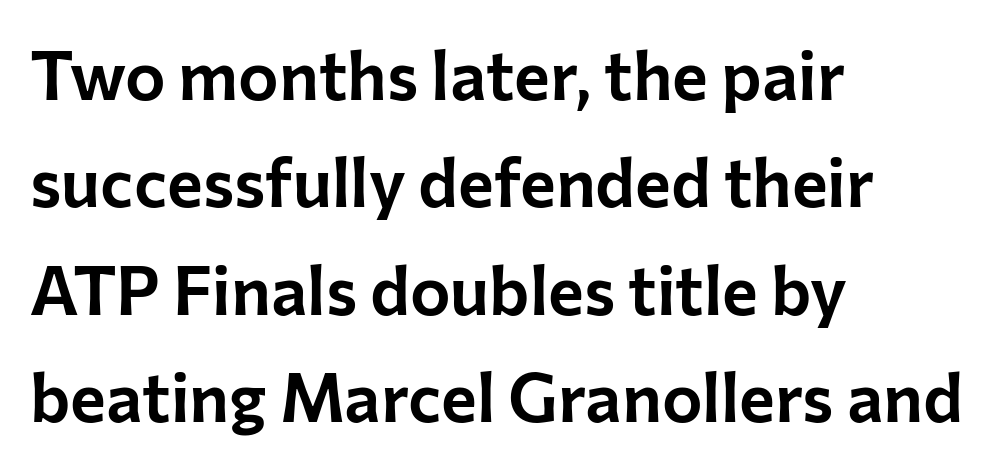
Q: Is the text italic (slanted)? A: No, it is upright.
Q: Is the typeface a serif or a sans-serif typeface? A: Sans-serif.
Q: Is the text underlined? A: No.
Q: How is the paragraph aligned? A: Left-aligned.
Q: Is the spacing between letters normal or unusually wide? A: Normal.
Q: Is the spacing between lines tight, normal or loose? A: Normal.
Q: Width (condensed, normal, or wide)? A: Normal.
Q: Stroke contrast? A: Low.
Q: x-height? A: Medium.
Q: Monospaced? A: No.
